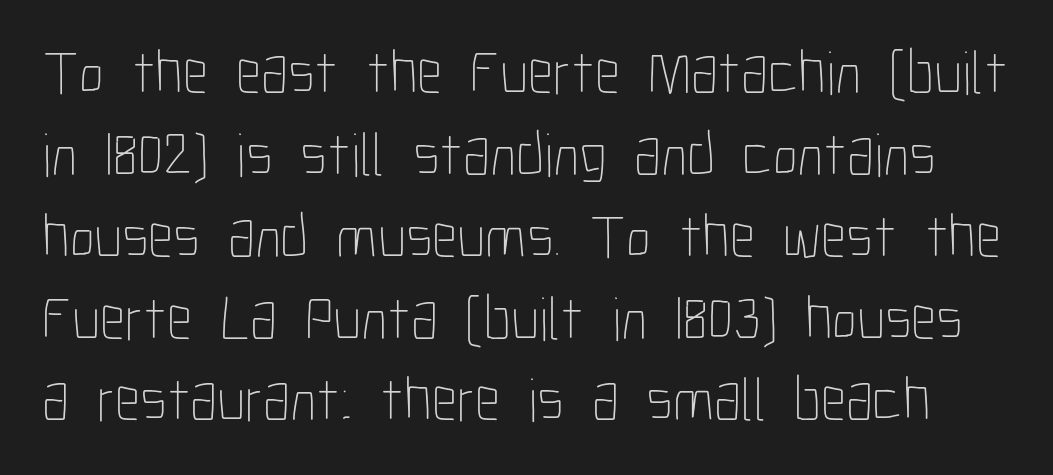
Q: Is the text bold? A: No.
Q: Is the text italic (slanted)? A: No, it is upright.
Q: Is the text underlined? A: No.
Q: Is the spacing between letters normal or unusually wide? A: Normal.
Q: Is the spacing between lines tight, normal or loose? A: Normal.
Q: Width (condensed, normal, or wide)? A: Condensed.
Q: Stroke contrast? A: Low.
Q: x-height? A: Medium.
Q: Monospaced? A: No.
